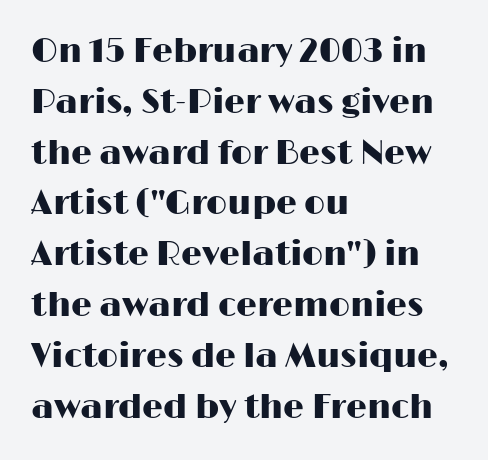
Typeset ragged right — the left edge is the straight one. Think of a printed novel: that variable character pitch is what you see here. This rendering features lettering with no underline. A typesetter would label this face a sans.
